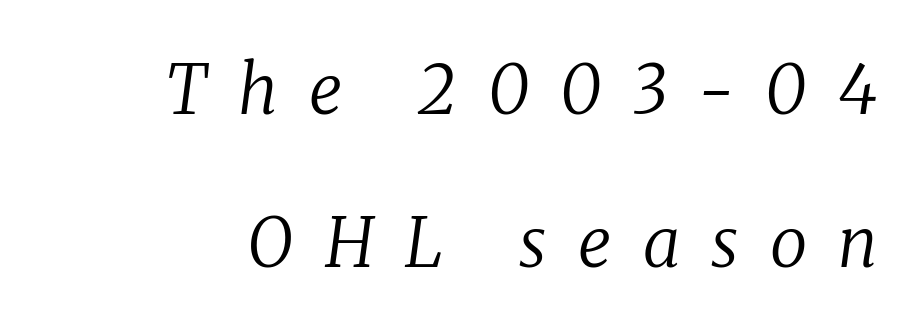
The image shows 68 px regular-weight serif type, italic (leaning right); set loose line spacing (2.25x), unusually wide letter spacing (+0.46 em), not underlined; low stroke contrast and a medium x-height.
